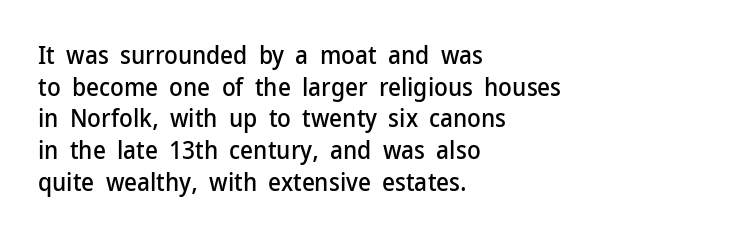
The rows are spaced the way most documents space them. No extra tracking has been applied to these lines. Which margin do the lines hug? The left one — the right edge is uneven. The gap between lines stays unmarked. If you drew a line through each stem, it would be perfectly vertical.
